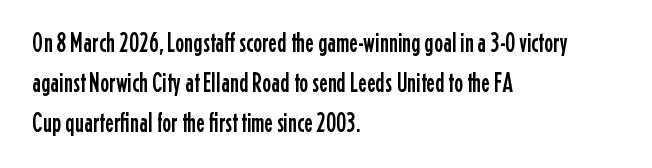
The image shows 27 px text type, upright; set left-aligned, normal line spacing (1.48x), normal letter spacing, not underlined.
